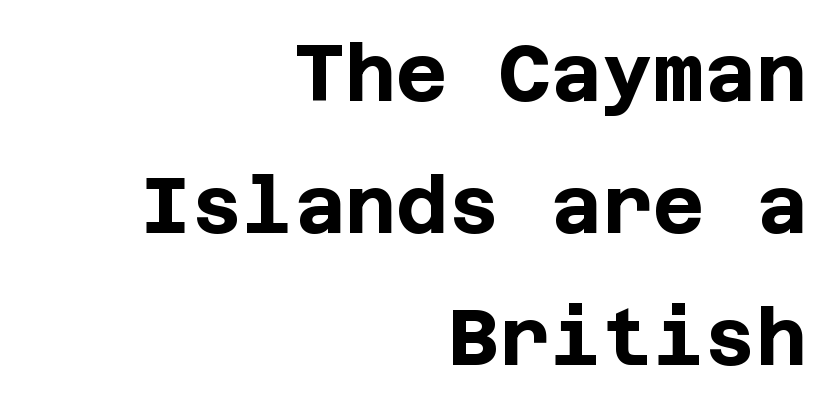
Notice how descenders clear the ascenders below comfortably — that's standard leading. When letters stand straight like this, we call the style roman or upright. The rendering anchors every line to the right-hand side. Letters rest on an invisible, unmarked baseline. Stroke thickness is high; the sample reads as a true bold. Look at the bottom of the vertical strokes: they stop flat, with no serifs.
